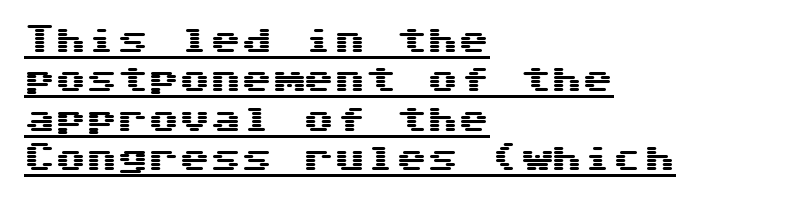
The image shows 31 px wide sans-serif type, upright, monospaced; set left-aligned, normal line spacing (1.27x), normal letter spacing, underlined; medium stroke contrast and a medium x-height.
